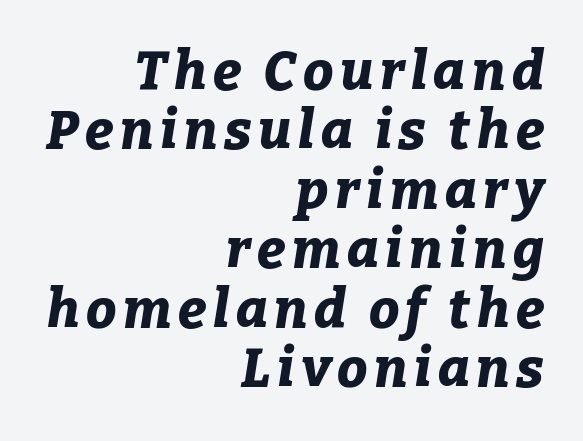
Q: Is the text bold? A: Yes.
Q: Is the text italic (slanted)? A: Yes, it leans right by about 9 degrees.
Q: Is the text underlined? A: No.
Q: How is the paragraph aligned? A: Right-aligned.
Q: Is the spacing between lines tight, normal or loose? A: Tight.
Q: Width (condensed, normal, or wide)? A: Normal.
Q: Stroke contrast? A: Low.
Q: x-height? A: Medium.
Q: Monospaced? A: No.
